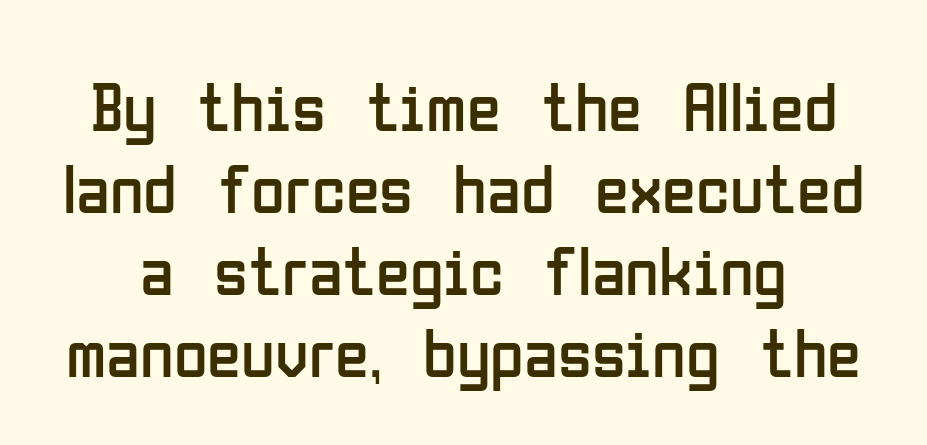
Q: Is the text bold? A: No.
Q: Is the text italic (slanted)? A: No, it is upright.
Q: Is the typeface a serif or a sans-serif typeface? A: Sans-serif.
Q: Is the text underlined? A: No.
Q: Is the spacing between letters normal or unusually wide? A: Normal.
Q: Width (condensed, normal, or wide)? A: Condensed.
Q: Stroke contrast? A: Low.
Q: x-height? A: Medium.
Q: Monospaced? A: No.
